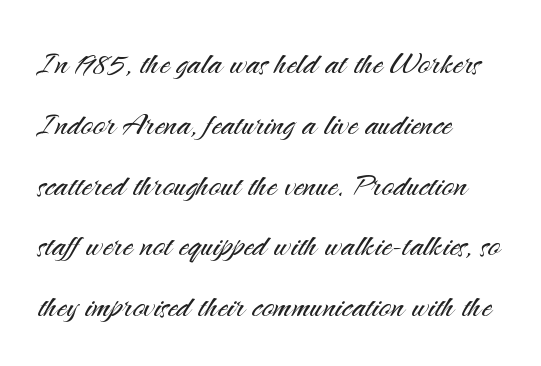
The image shows 40 px light sans-serif type; set left-aligned, normal line spacing (1.52x), normal letter spacing, not underlined; medium stroke contrast and a small x-height.
